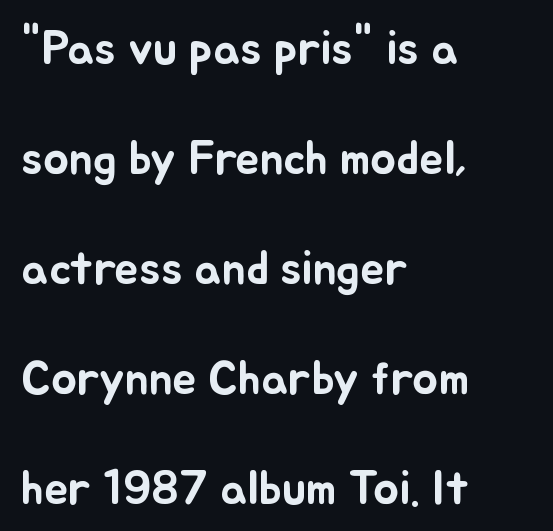
The image shows 48 px text type, upright; set left-aligned, loose line spacing (2.29x), normal letter spacing, not underlined; low stroke contrast and a small x-height.
